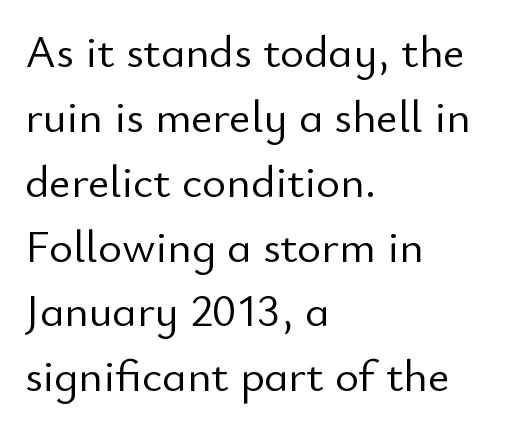
{"serif": "no", "italic": "no", "bold": "no", "weight": "light", "width": "normal", "stroke_contrast": "low", "x_height": "small", "monospaced": "no", "underline": "no", "align": "left", "line_spacing": "normal", "line_spacing_ratio": 1.41, "letter_spacing": "normal", "letter_spacing_em": 0.0, "glyph_px": 46}
